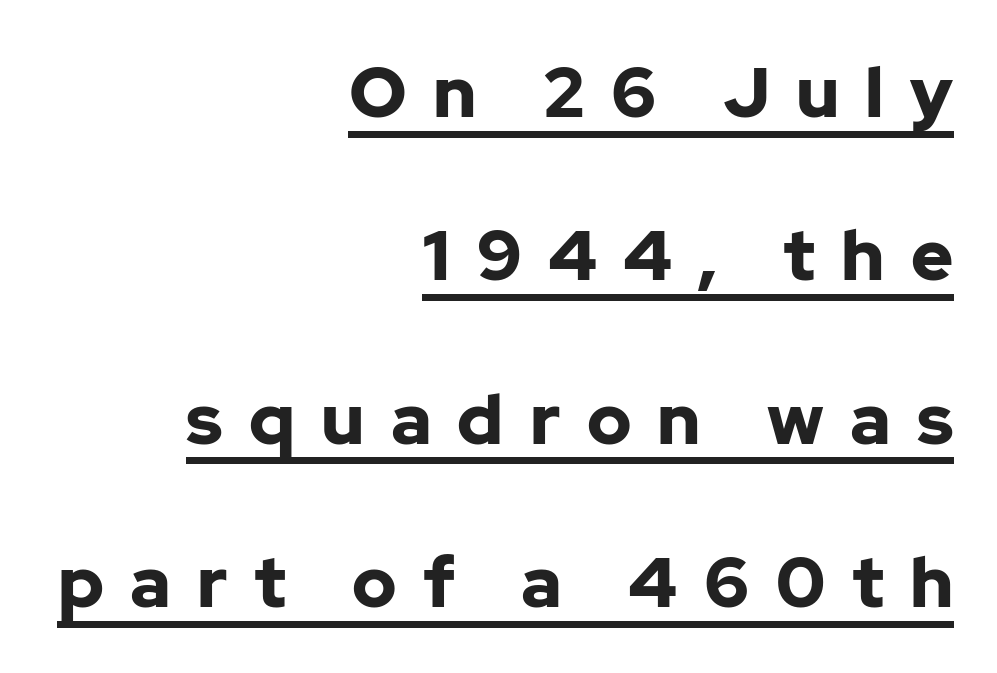
The image shows 71 px bold sans-serif type, upright; set right-aligned, loose line spacing (2.3x), unusually wide letter spacing (+0.37 em), underlined; low stroke contrast and a medium x-height.
